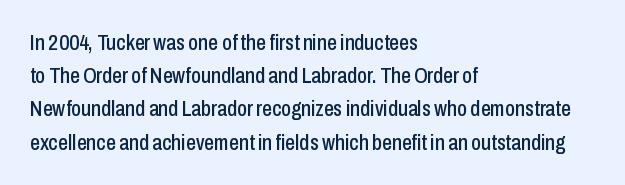
These lines keep a tight, regular rhythm from letter to letter. Vertical spacing — default. No word sits above an underline. The setting favours the left margin, as ordinary paragraphs usually do. The font's upright variant was chosen for this text.
